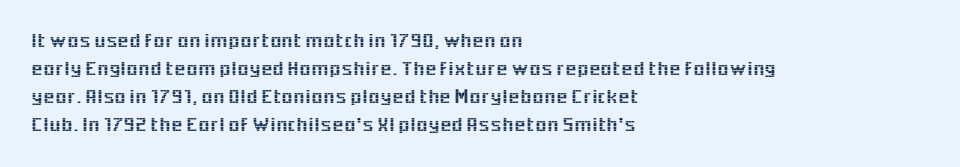
Q: Is the text italic (slanted)? A: No, it is upright.
Q: Is the text underlined? A: No.
Q: How is the paragraph aligned? A: Left-aligned.
Q: Is the spacing between letters normal or unusually wide? A: Normal.
Q: Is the spacing between lines tight, normal or loose? A: Normal.
